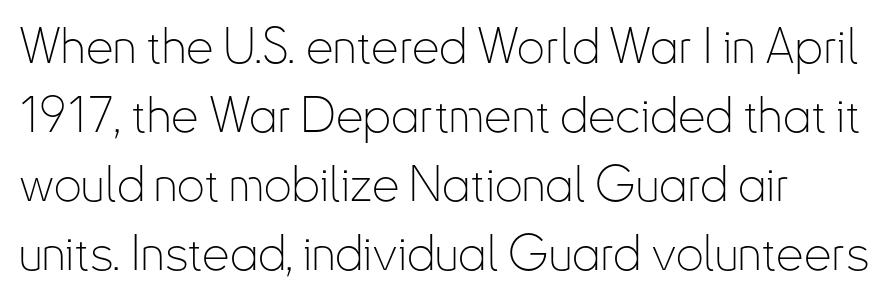
{"serif": "no", "italic": "no", "bold": "no", "weight": "thin", "width": "condensed", "stroke_contrast": "low", "x_height": "small", "monospaced": "no", "underline": "no", "line_spacing": "normal", "line_spacing_ratio": 1.41, "letter_spacing": "normal", "letter_spacing_em": 0.0, "glyph_px": 49}
